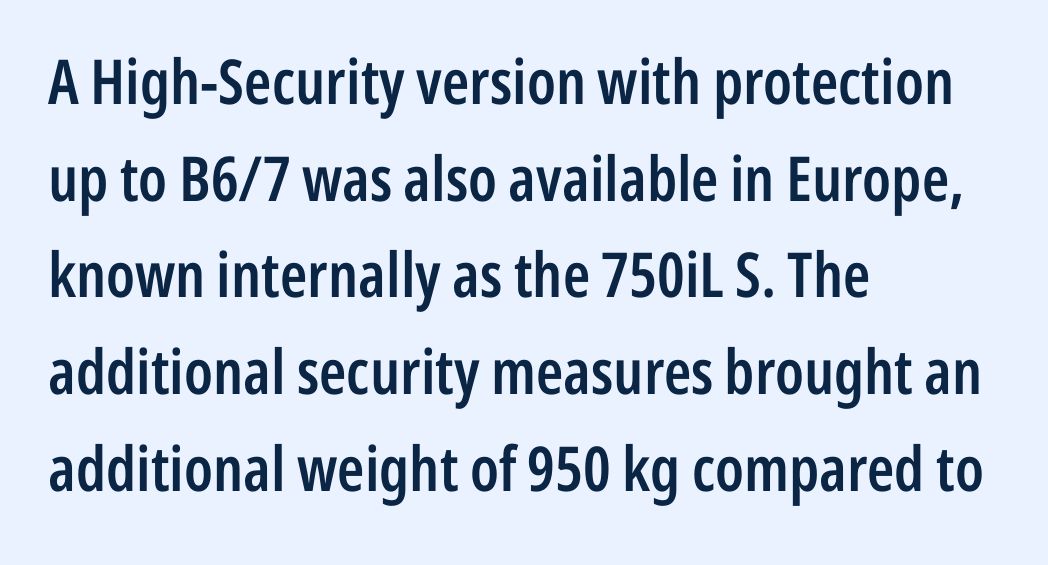
{"serif": "no", "italic": "no", "bold": "semi", "weight": "semibold", "width": "condensed", "stroke_contrast": "low", "x_height": "medium", "monospaced": "no", "underline": "no", "align": "left", "line_spacing": "normal", "line_spacing_ratio": 1.56, "letter_spacing": "normal", "letter_spacing_em": 0.0, "glyph_px": 62}
